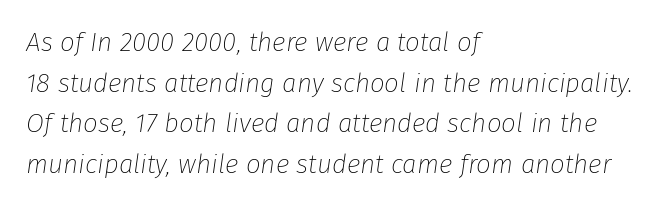
The image shows 26 px text type, italic (leaning right); set left-aligned, normal line spacing (1.56x), normal letter spacing, not underlined.
